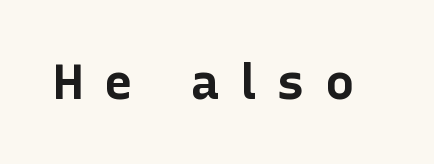
{"serif": "no", "italic": "no", "bold": "yes", "weight": "bold", "width": "normal", "stroke_contrast": "low", "x_height": "medium", "monospaced": "no", "underline": "no", "letter_spacing": "wide", "letter_spacing_em": 0.42, "glyph_px": 49}
